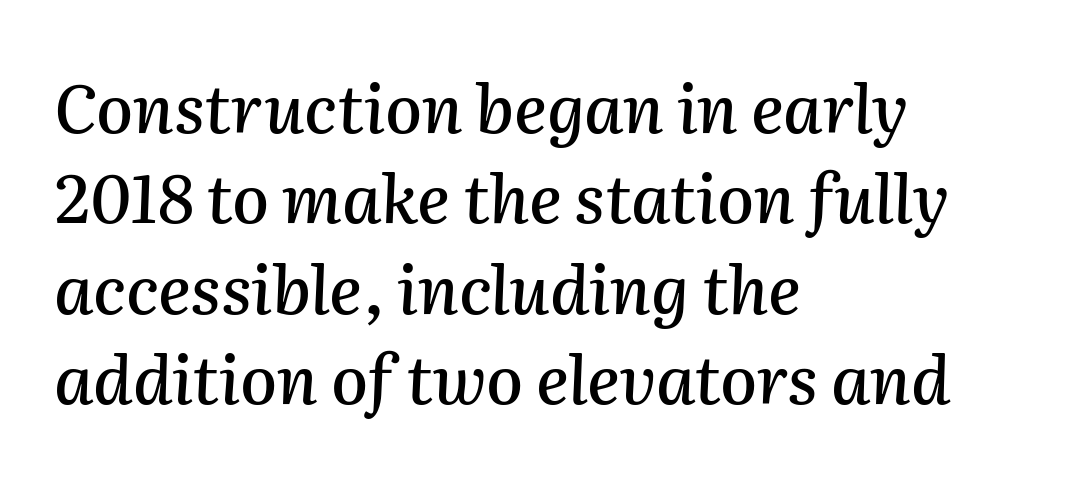
Q: Is the text italic (slanted)? A: Yes, it leans right by about 2 degrees.
Q: Is the text underlined? A: No.
Q: How is the paragraph aligned? A: Left-aligned.
Q: Is the spacing between letters normal or unusually wide? A: Normal.
Q: Is the spacing between lines tight, normal or loose? A: Normal.
Q: Width (condensed, normal, or wide)? A: Normal.
Q: Stroke contrast? A: Medium.
Q: x-height? A: Medium.
Q: Monospaced? A: No.
